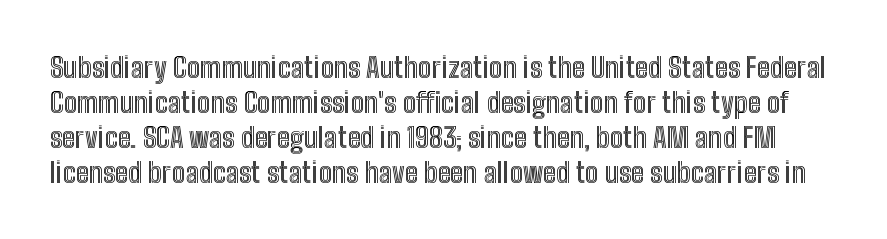
Q: Is the text italic (slanted)? A: No, it is upright.
Q: Is the text underlined? A: No.
Q: Is the spacing between letters normal or unusually wide? A: Normal.
Q: Is the spacing between lines tight, normal or loose? A: Normal.
Q: Width (condensed, normal, or wide)? A: Condensed.
Q: x-height? A: Medium.
Q: Monospaced? A: No.
